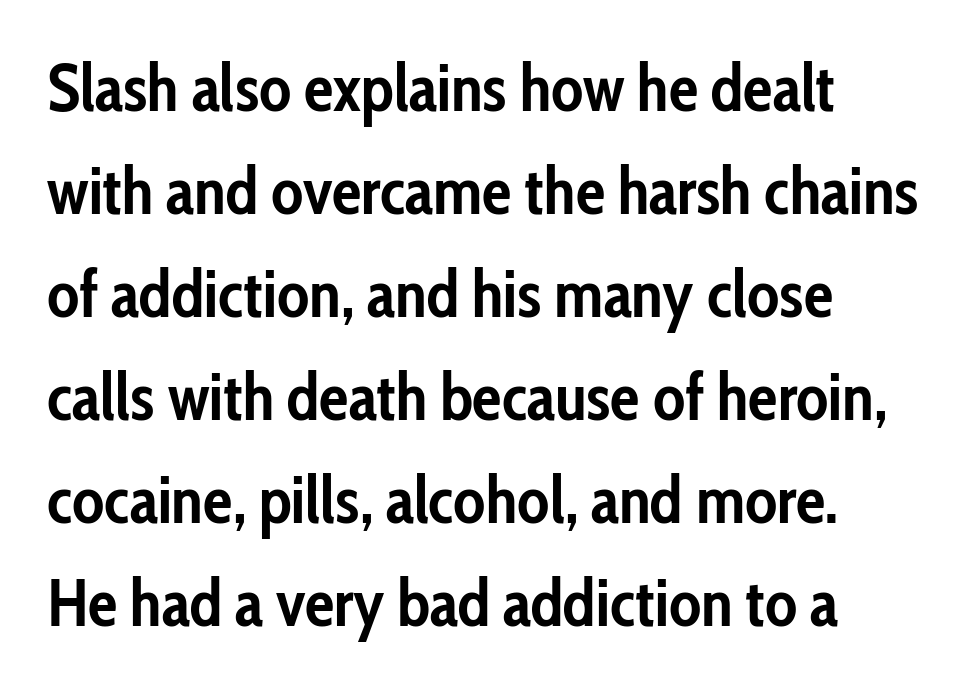
Q: Is the text bold? A: Yes.
Q: Is the text italic (slanted)? A: No, it is upright.
Q: Is the typeface a serif or a sans-serif typeface? A: Sans-serif.
Q: Is the text underlined? A: No.
Q: Is the spacing between letters normal or unusually wide? A: Normal.
Q: Is the spacing between lines tight, normal or loose? A: Normal.
Q: Width (condensed, normal, or wide)? A: Condensed.
Q: Stroke contrast? A: Low.
Q: x-height? A: Medium.
Q: Monospaced? A: No.
